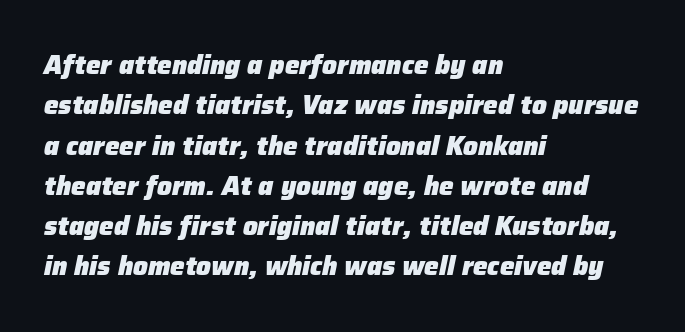
Typographic density is high because the face is bold. Underline: absent. This rendering uses left alignment, leaving the right contour irregular. Compared with ordinary roman type, these characters are visibly tilted. Is the letter spacing exaggerated? No — it looks like the ordinary default.
